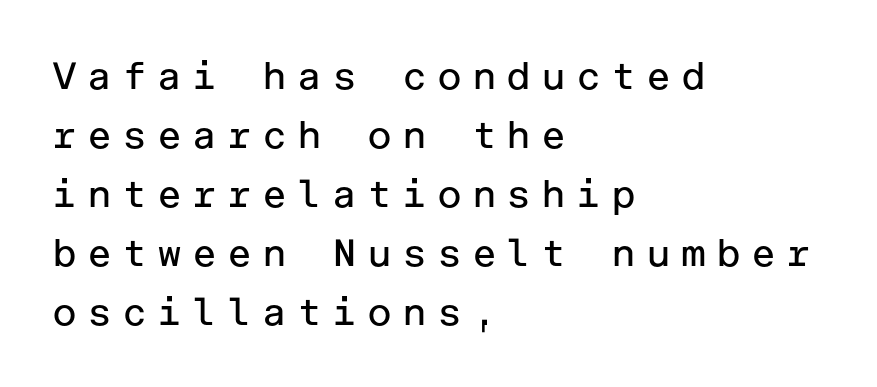
Posture: upright roman. Bold? No — there's no thickening of the strokes. The area under the type is left untouched. Tracking here is generous; glyphs stand well apart from one another.
